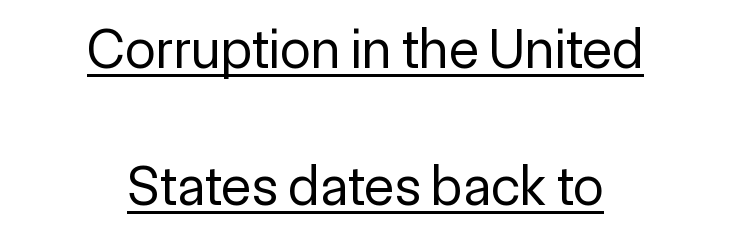
Unlike a traditional serif, this face leaves its strokes unadorned. Honestly, the underline is the first thing you notice here. Every character sits straight up, as roman type does. These lines are rendered in a variable-pitch font. Nothing unusual about the tracking: characters are spaced as the font intends.
